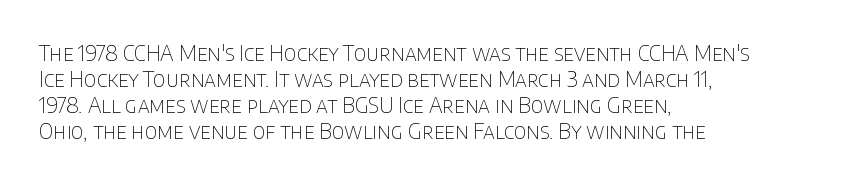
The typography opts for an upright posture over an oblique one. Unmarked baselines from the first word to the last. Students, note that the glyphs here touch the page at normal intervals. Which margin do the lines hug? The left one — the right edge is uneven. The typesetting does not lean heavy: it is not bold.
